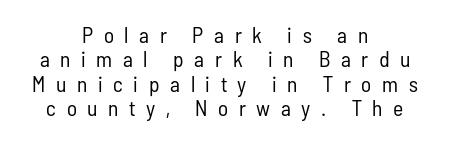
The image shows 22 px text type, upright; set centered, tight line spacing (1.11x), unusually wide letter spacing (+0.48 em), not underlined.
